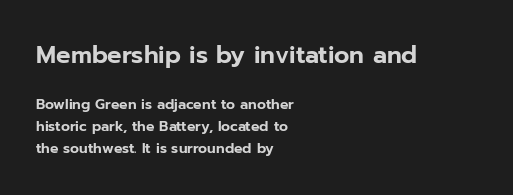
Q: Is the text italic (slanted)? A: No, it is upright.
Q: Is the text underlined? A: No.
Q: How is the paragraph aligned? A: Left-aligned.
Q: Is the spacing between letters normal or unusually wide? A: Normal.
Q: Is the spacing between lines tight, normal or loose? A: Normal.
Q: Which block of text is set in a larger size, the first (top) or the second (bottom)? A: The first (top) one.
